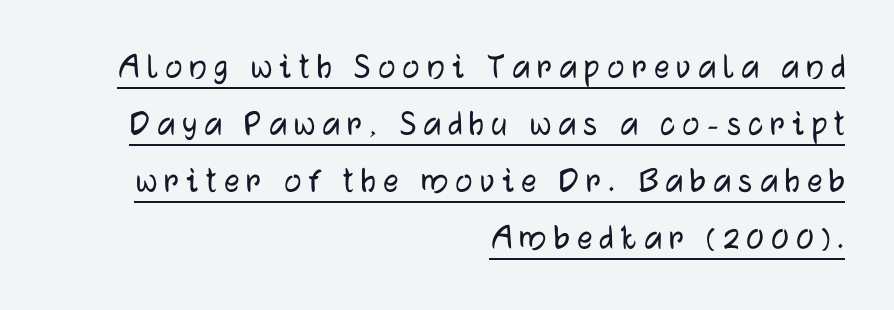
Q: Is the text italic (slanted)? A: No, it is upright.
Q: Is the typeface a serif or a sans-serif typeface? A: Sans-serif.
Q: Is the text underlined? A: Yes.
Q: How is the paragraph aligned? A: Right-aligned.
Q: Is the spacing between lines tight, normal or loose? A: Normal.
Q: Width (condensed, normal, or wide)? A: Normal.
Q: Stroke contrast? A: Low.
Q: x-height? A: Medium.
Q: Monospaced? A: No.
